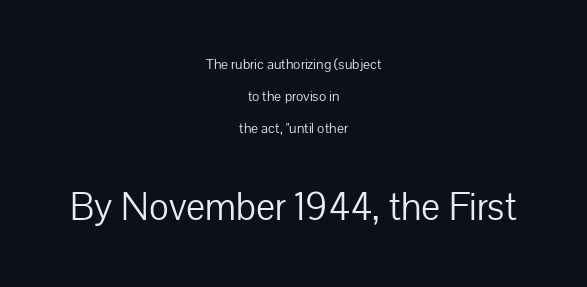
The image shows 38 px light sans-serif type, upright; set centered, loose line spacing (2.3x), normal letter spacing, not underlined; the second (bottom) block is 2.71x larger; low stroke contrast and a medium x-height.
